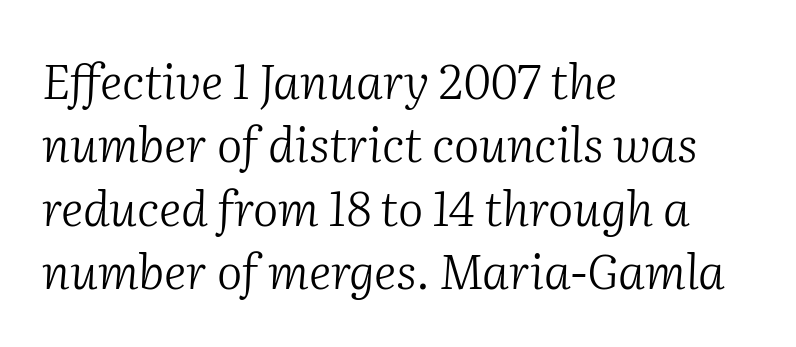
{"serif": "yes", "italic": "yes", "lean": "right", "slant_degrees": 2, "bold": "no", "weight": "light", "width": "normal", "stroke_contrast": "medium", "x_height": "medium", "monospaced": "no", "underline": "no", "align": "left", "line_spacing": "normal", "line_spacing_ratio": 1.32, "letter_spacing": "normal", "letter_spacing_em": 0.0, "glyph_px": 48}
